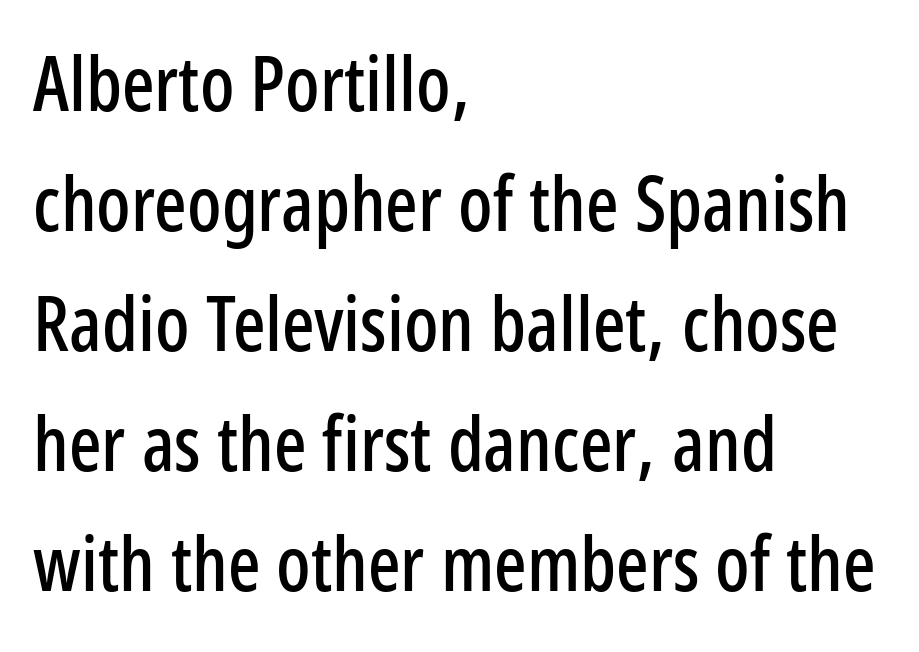
Q: Is the text italic (slanted)? A: No, it is upright.
Q: Is the typeface a serif or a sans-serif typeface? A: Sans-serif.
Q: Is the text underlined? A: No.
Q: How is the paragraph aligned? A: Left-aligned.
Q: Is the spacing between letters normal or unusually wide? A: Normal.
Q: Is the spacing between lines tight, normal or loose? A: Normal.
Q: Width (condensed, normal, or wide)? A: Condensed.
Q: Stroke contrast? A: Low.
Q: x-height? A: Medium.
Q: Monospaced? A: No.
